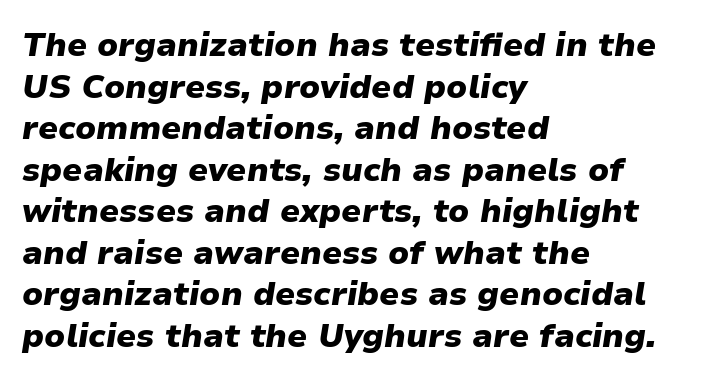
The image shows 33 px heavy type, italic (leaning right); set left-aligned, normal line spacing (1.26x), normal letter spacing, not underlined; low stroke contrast and a medium x-height.
